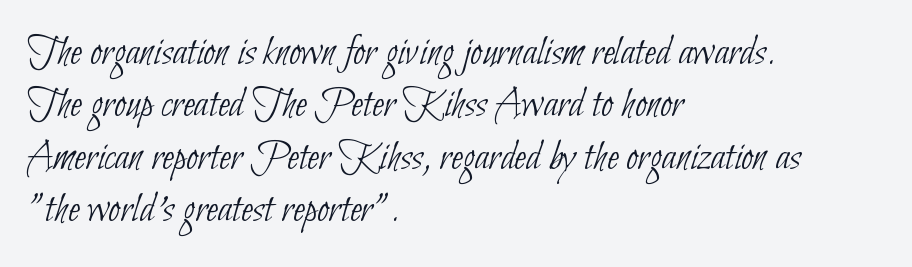
Q: Is the text bold? A: No.
Q: Is the typeface a serif or a sans-serif typeface? A: Sans-serif.
Q: Is the text underlined? A: No.
Q: How is the paragraph aligned? A: Left-aligned.
Q: Is the spacing between letters normal or unusually wide? A: Normal.
Q: Width (condensed, normal, or wide)? A: Condensed.
Q: Stroke contrast? A: Low.
Q: x-height? A: Small.
Q: Monospaced? A: No.
